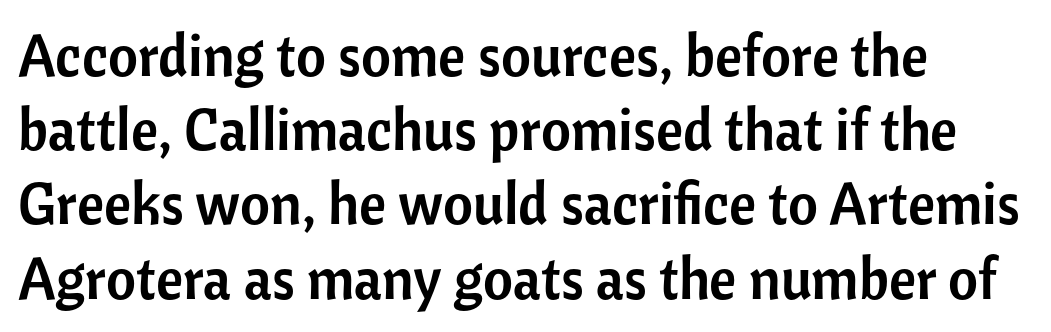
{"serif": "no", "italic": "no", "width": "normal", "stroke_contrast": "low", "x_height": "medium", "monospaced": "no", "underline": "no", "align": "left", "line_spacing": "normal", "line_spacing_ratio": 1.28, "letter_spacing": "normal", "letter_spacing_em": 0.0, "glyph_px": 58}
